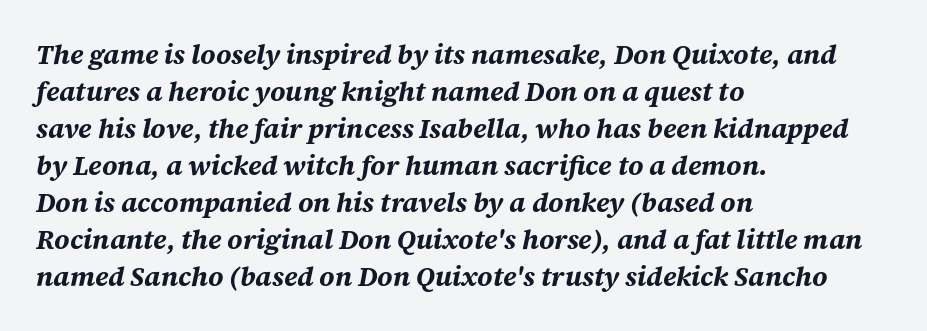
The image shows 27 px bold type, italic (leaning right); set left-aligned, normal line spacing (1.37x), normal letter spacing, not underlined.
